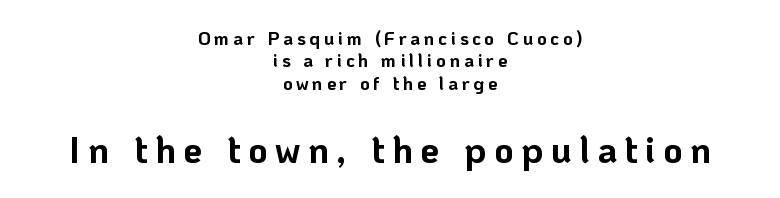
The image shows 38 px bold sans-serif type, upright; set centered, line spacing 1.18x, not underlined; the second (bottom) block is 2.0x larger; low stroke contrast and a medium x-height.
